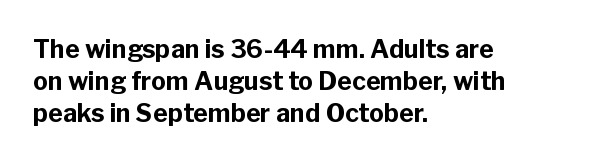
The lines sit at an ordinary, default distance from one another. Italic? Not at all — the glyphs are vertical. This rendering leaves character spacing at its baseline value. A student would call this left alignment; a typographer would say flush left, rag right.
